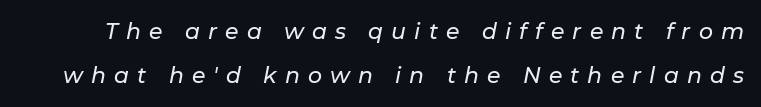
The image shows 22 px text type, italic (leaning right); set loose line spacing (2.01x), unusually wide letter spacing (+0.37 em), not underlined.
